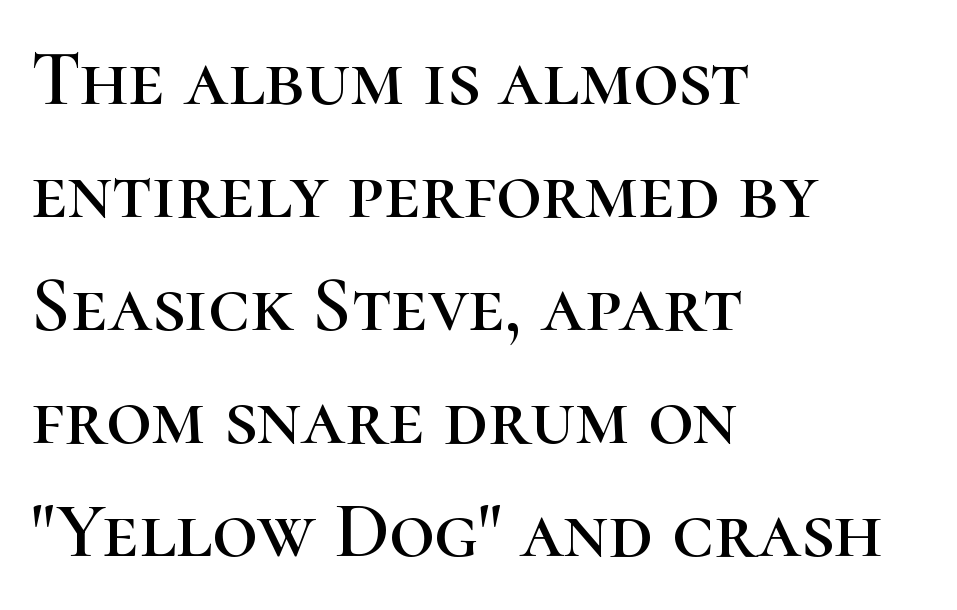
{"serif": "yes", "italic": "no", "width": "normal", "stroke_contrast": "high", "x_height": "medium", "monospaced": "no", "underline": "no", "align": "left", "line_spacing": "normal", "line_spacing_ratio": 1.43, "letter_spacing": "normal", "letter_spacing_em": 0.0, "glyph_px": 79}
